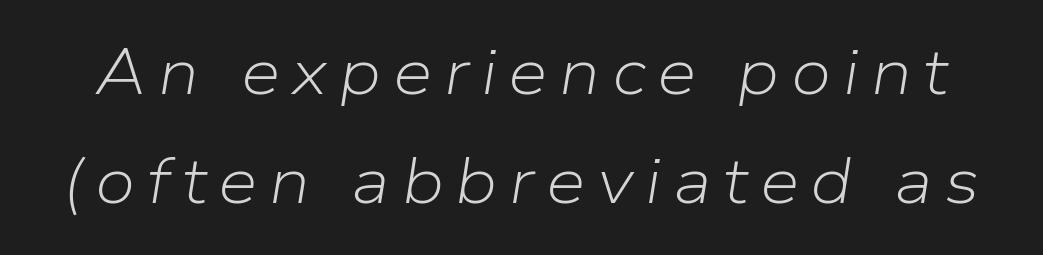
{"italic": "yes", "lean": "right", "slant_degrees": 9, "bold": "no", "weight": "light", "width": "normal", "stroke_contrast": "low", "x_height": "medium", "monospaced": "no", "underline": "no", "line_spacing": "normal", "line_spacing_ratio": 1.7, "glyph_px": 64}
